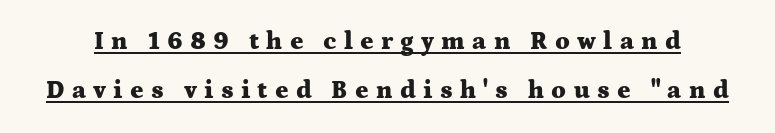
The image shows 25 px bold type, upright; set loose line spacing (1.97x), unusually wide letter spacing (+0.29 em), underlined.
